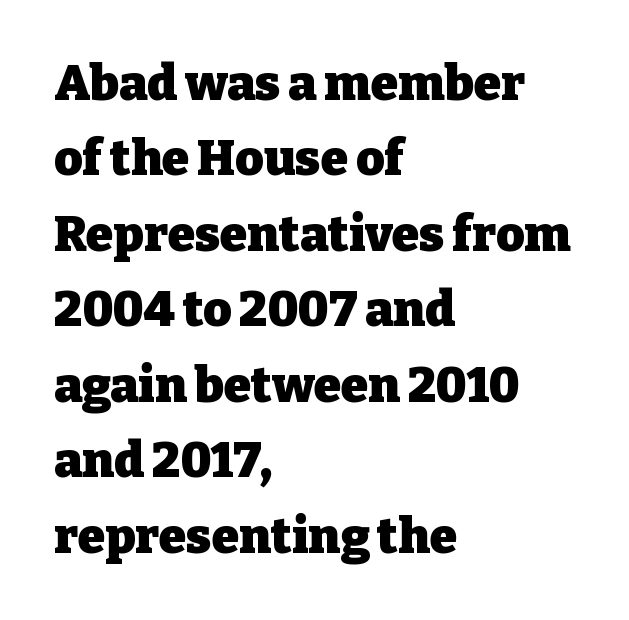
Characters follow at the spacing the type designer built in. In CSS terms this would be text-align: left. Heft: maximum for text — a bold. The letters stand straight up with perfectly vertical stems. Font category for this specimen: serif.
